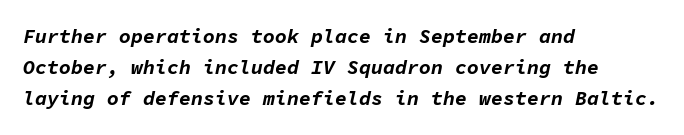
{"italic": "yes", "lean": "right", "slant_degrees": 11, "bold": "yes", "underline": "no", "align": "left", "line_spacing": "normal", "line_spacing_ratio": 1.56, "letter_spacing": "normal", "letter_spacing_em": 0.0, "glyph_px": 20}
